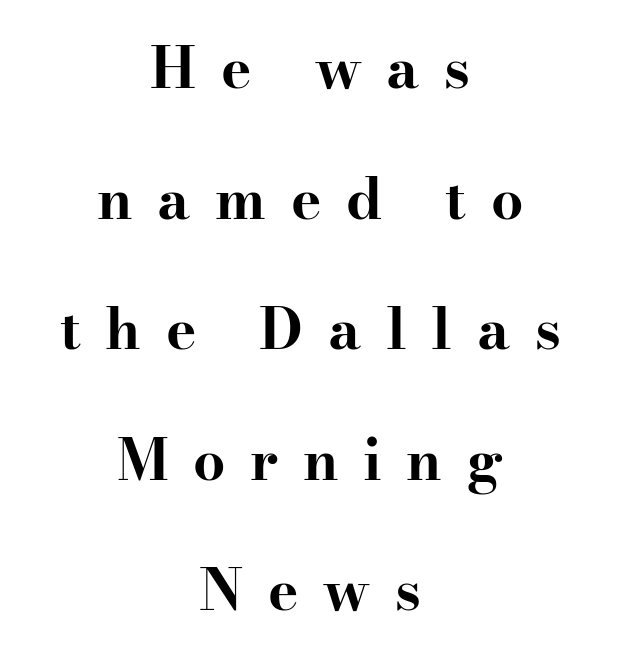
Q: Is the text bold? A: Yes.
Q: Is the text italic (slanted)? A: No, it is upright.
Q: Is the typeface a serif or a sans-serif typeface? A: Serif.
Q: Is the text underlined? A: No.
Q: How is the paragraph aligned? A: Centered.
Q: Is the spacing between letters normal or unusually wide? A: Unusually wide.
Q: Is the spacing between lines tight, normal or loose? A: Loose.
Q: Width (condensed, normal, or wide)? A: Wide.
Q: Stroke contrast? A: High.
Q: x-height? A: Small.
Q: Monospaced? A: No.
